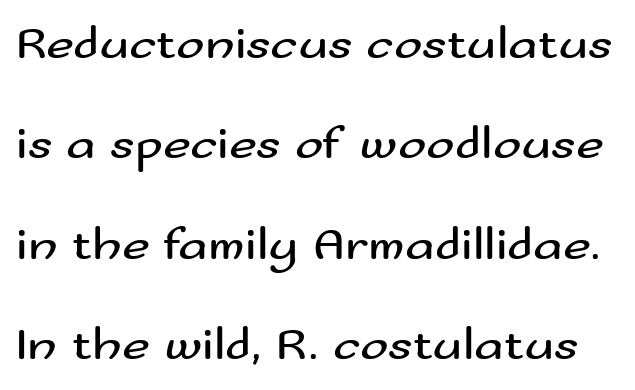
Q: Is the text bold? A: No.
Q: Is the text italic (slanted)? A: No, it is upright.
Q: Is the typeface a serif or a sans-serif typeface? A: Sans-serif.
Q: Is the text underlined? A: No.
Q: Is the spacing between letters normal or unusually wide? A: Normal.
Q: Is the spacing between lines tight, normal or loose? A: Loose.
Q: Width (condensed, normal, or wide)? A: Wide.
Q: Stroke contrast? A: Medium.
Q: x-height? A: Small.
Q: Monospaced? A: No.
